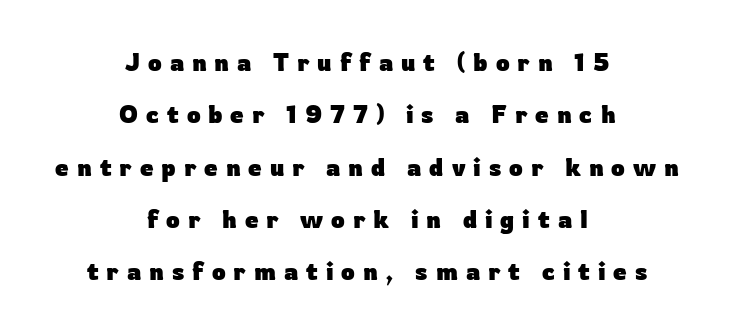
Q: Is the text bold? A: Yes.
Q: Is the text italic (slanted)? A: No, it is upright.
Q: Is the text underlined? A: No.
Q: How is the paragraph aligned? A: Centered.
Q: Is the spacing between letters normal or unusually wide? A: Unusually wide.
Q: Is the spacing between lines tight, normal or loose? A: Loose.
